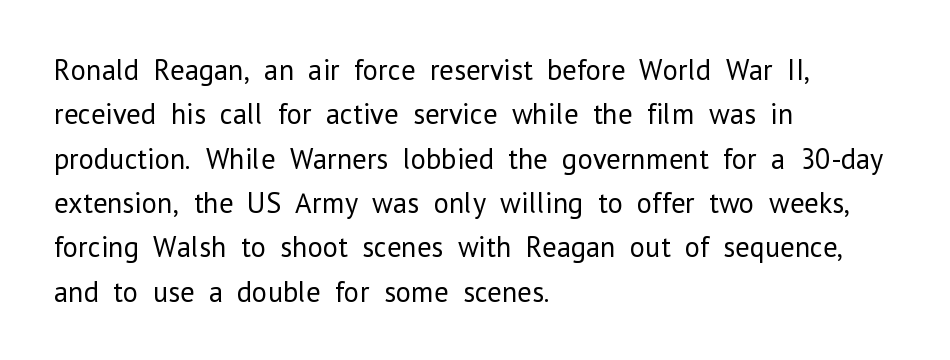
Q: Is the text bold? A: No.
Q: Is the text italic (slanted)? A: No, it is upright.
Q: Is the typeface a serif or a sans-serif typeface? A: Sans-serif.
Q: Is the text underlined? A: No.
Q: How is the paragraph aligned? A: Left-aligned.
Q: Is the spacing between letters normal or unusually wide? A: Normal.
Q: Is the spacing between lines tight, normal or loose? A: Normal.
Q: Width (condensed, normal, or wide)? A: Normal.
Q: Stroke contrast? A: Low.
Q: x-height? A: Medium.
Q: Monospaced? A: No.
